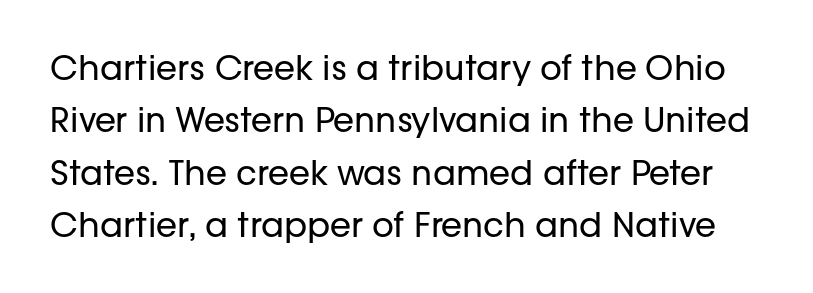
Q: Is the text bold? A: No.
Q: Is the text italic (slanted)? A: No, it is upright.
Q: Is the typeface a serif or a sans-serif typeface? A: Sans-serif.
Q: Is the text underlined? A: No.
Q: Is the spacing between letters normal or unusually wide? A: Normal.
Q: Is the spacing between lines tight, normal or loose? A: Normal.
Q: Width (condensed, normal, or wide)? A: Normal.
Q: Stroke contrast? A: Low.
Q: x-height? A: Medium.
Q: Monospaced? A: No.
